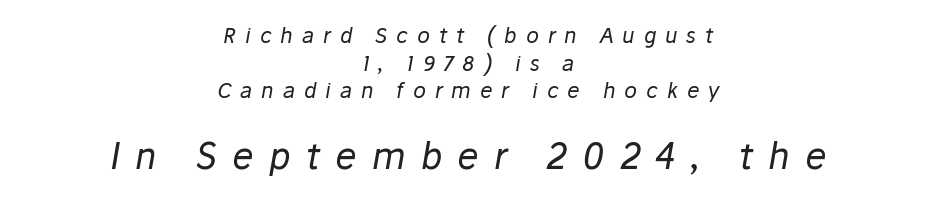
The image shows 36 px regular-weight type, italic (leaning right); set centered, normal line spacing (1.31x), unusually wide letter spacing (+0.42 em), not underlined; the second (bottom) block is 1.71x larger; low stroke contrast and a medium x-height.
